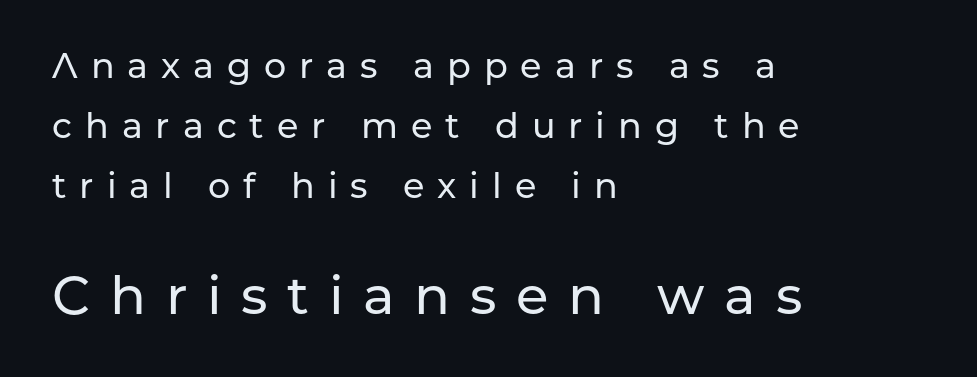
The image shows 53 px sans-serif type, upright; set left-aligned, line spacing 1.71x, unusually wide letter spacing (+0.37 em), not underlined; the second (bottom) block is 1.51x larger; low stroke contrast and a medium x-height.
